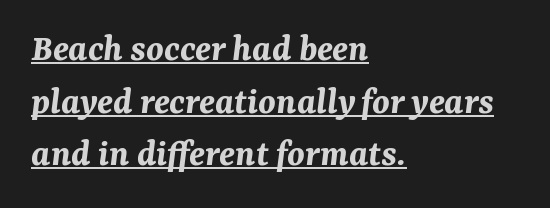
Every letter is thick-stroked: bold, no question. The leading is moderate, giving the passage an even texture. A typesetter would call this proportional, since set widths differ per character. Characters follow at the spacing the type designer built in. Horizontally, the lines are justified to the leading edge only.
